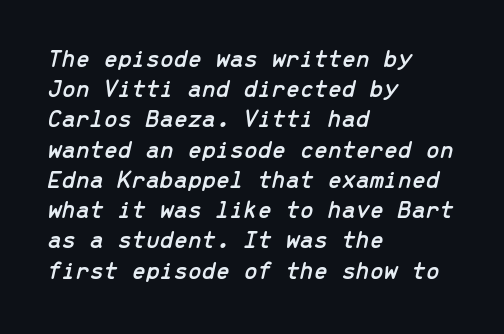
{"italic": "yes", "lean": "right", "slant_degrees": 13, "underline": "no", "align": "left", "line_spacing_ratio": 1.21, "letter_spacing": "normal", "letter_spacing_em": 0.0, "glyph_px": 25}
